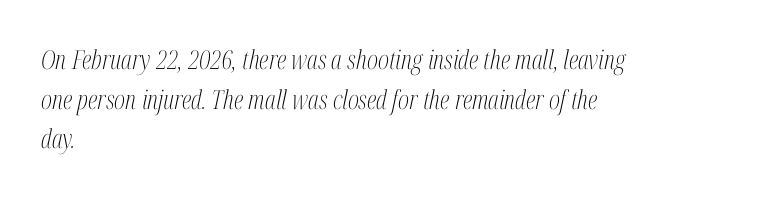
{"italic": "yes", "lean": "right", "slant_degrees": 12, "bold": "no", "underline": "no", "align": "left", "line_spacing": "normal", "line_spacing_ratio": 1.52, "letter_spacing": "normal", "letter_spacing_em": 0.0, "glyph_px": 26}
